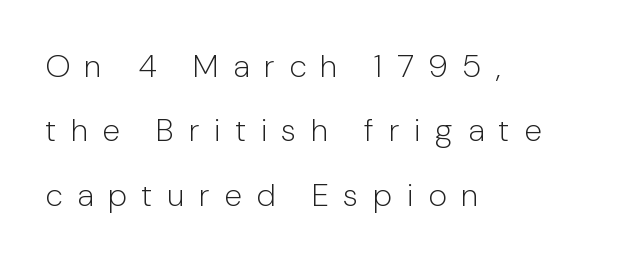
The image shows 32 px light sans-serif type, upright; set left-aligned, loose line spacing (2.01x), unusually wide letter spacing (+0.45 em), not underlined; low stroke contrast and a medium x-height.
